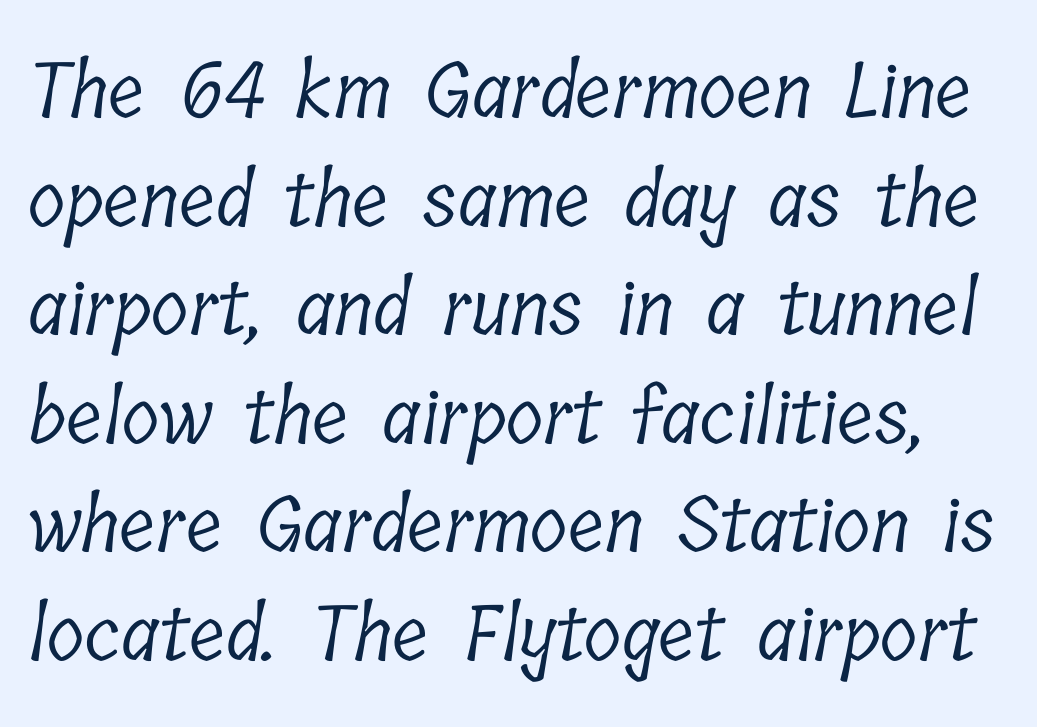
The image shows 77 px light, condensed serif type; set normal line spacing (1.41x), normal letter spacing, not underlined; low stroke contrast and a medium x-height.
